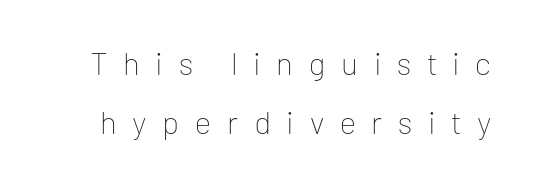
What kind of face is this? One without serifs — a sans. The specimen reads as upright at a glance. Characters follow at a spacing far wider than the type designer built in. Counters stay open thanks to moderate or lighter strokes.
